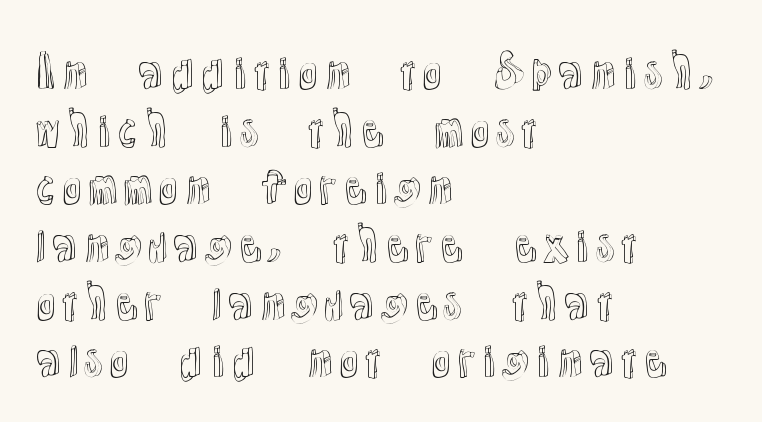
Q: Is the text italic (slanted)? A: No, it is upright.
Q: Is the text underlined? A: No.
Q: How is the paragraph aligned? A: Left-aligned.
Q: Is the spacing between letters normal or unusually wide? A: Normal.
Q: Is the spacing between lines tight, normal or loose? A: Normal.
Q: Width (condensed, normal, or wide)? A: Normal.
Q: x-height? A: Medium.
Q: Monospaced? A: No.
